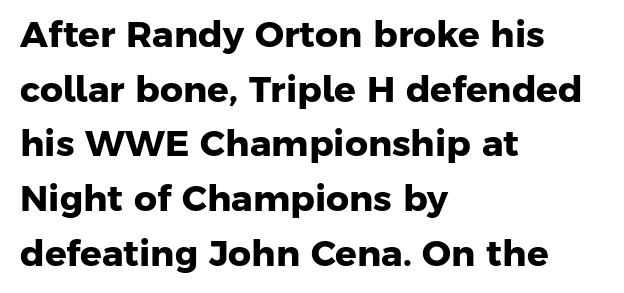
Typographically, this falls in the sans-serif category. Words float on clear page, feet unadorned. Does the weight exceed regular? Yes, all the way to bold. Line beginnings align vertically; line endings do not.
